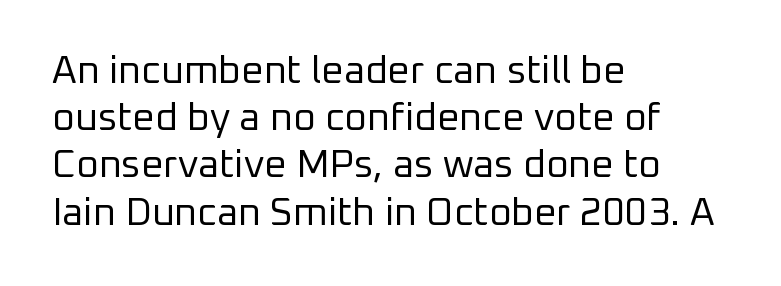
Q: Is the text bold? A: No.
Q: Is the text italic (slanted)? A: No, it is upright.
Q: Is the typeface a serif or a sans-serif typeface? A: Sans-serif.
Q: Is the text underlined? A: No.
Q: How is the paragraph aligned? A: Left-aligned.
Q: Is the spacing between letters normal or unusually wide? A: Normal.
Q: Width (condensed, normal, or wide)? A: Normal.
Q: Stroke contrast? A: Low.
Q: x-height? A: Medium.
Q: Monospaced? A: No.
